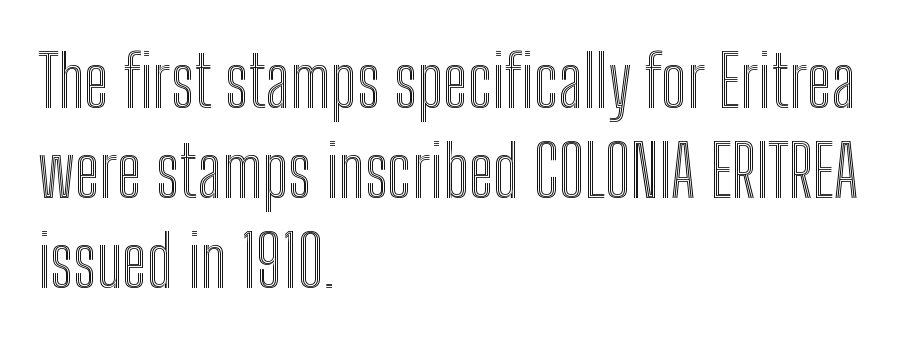
{"italic": "no", "width": "condensed", "x_height": "medium", "monospaced": "no", "underline": "no", "align": "left", "line_spacing": "normal", "line_spacing_ratio": 1.27, "letter_spacing": "normal", "letter_spacing_em": 0.0, "glyph_px": 71}
